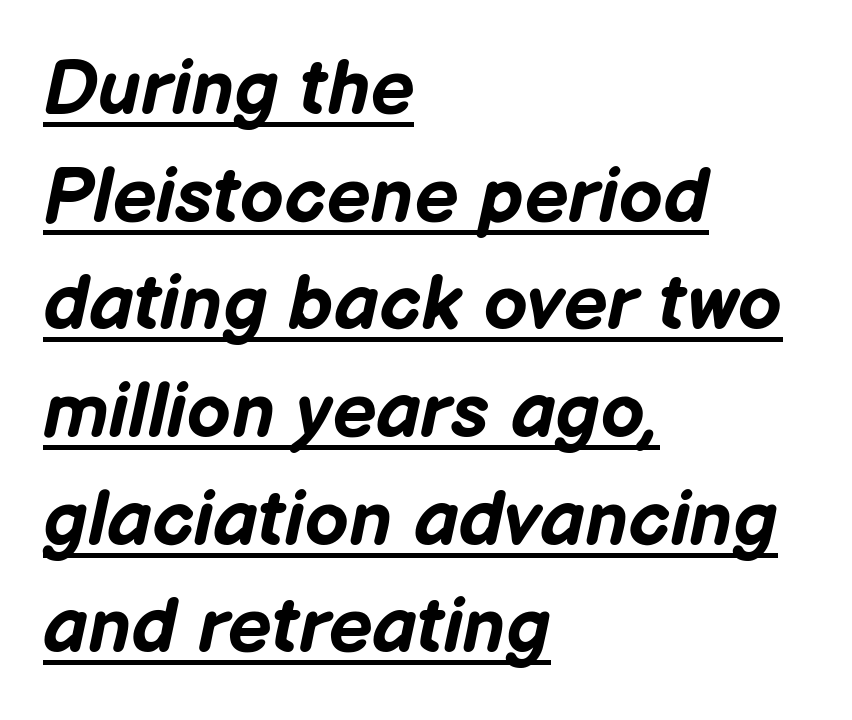
The image shows 78 px bold type, italic (leaning right); set left-aligned, normal line spacing (1.38x), normal letter spacing, underlined; low stroke contrast and a medium x-height.
